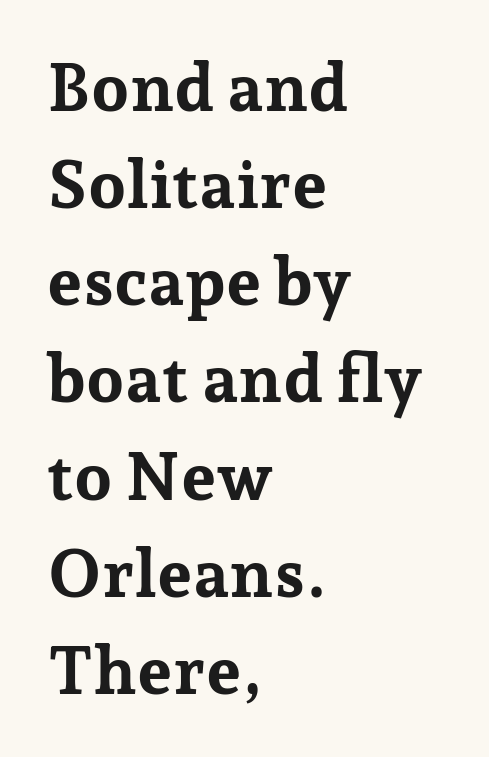
The image shows 67 px bold serif type, upright; set left-aligned, normal line spacing (1.45x), normal letter spacing, not underlined; low stroke contrast and a medium x-height.
